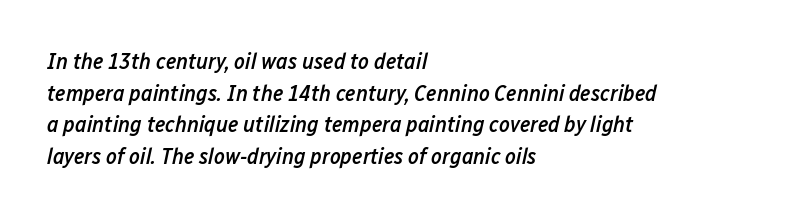
The image shows 23 px text type, italic (leaning right); set left-aligned, normal line spacing (1.37x), normal letter spacing, not underlined.
